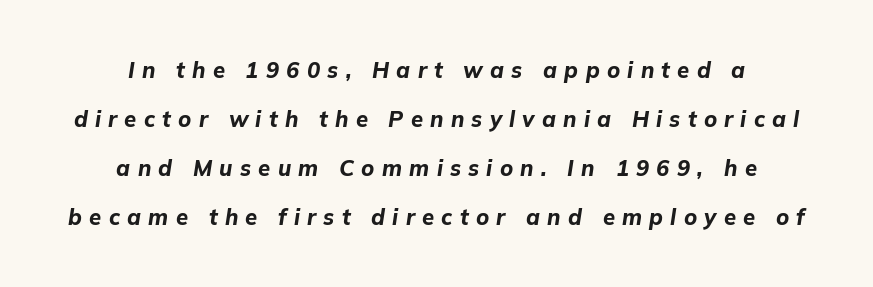
Q: Is the text bold? A: Yes.
Q: Is the text italic (slanted)? A: Yes, it leans right by about 9 degrees.
Q: Is the text underlined? A: No.
Q: How is the paragraph aligned? A: Centered.
Q: Is the spacing between letters normal or unusually wide? A: Unusually wide.
Q: Is the spacing between lines tight, normal or loose? A: Loose.
